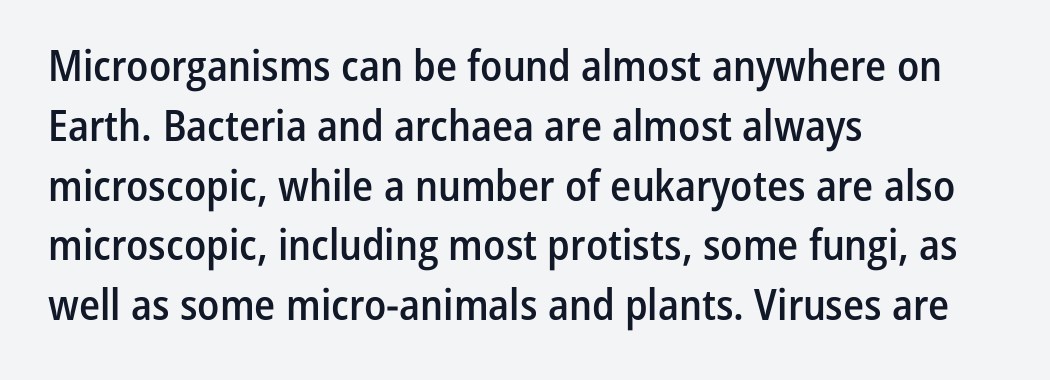
{"serif": "no", "italic": "no", "bold": "semi", "weight": "semibold", "width": "condensed", "stroke_contrast": "low", "x_height": "medium", "monospaced": "no", "underline": "no", "align": "left", "line_spacing": "normal", "line_spacing_ratio": 1.39, "letter_spacing": "normal", "letter_spacing_em": 0.0, "glyph_px": 43}
